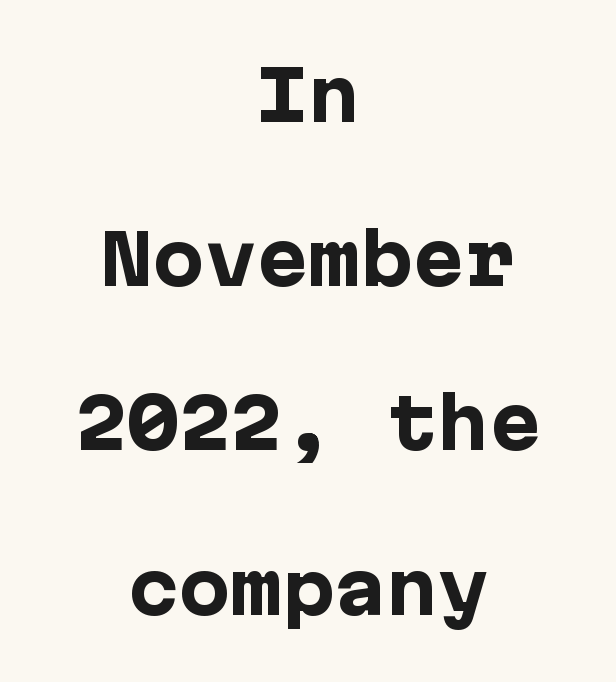
{"serif": "no", "italic": "no", "bold": "yes", "weight": "heavy", "width": "normal", "stroke_contrast": "low", "x_height": "medium", "underline": "no", "align": "center", "line_spacing": "loose", "line_spacing_ratio": 2.38, "letter_spacing": "normal", "letter_spacing_em": 0.0, "glyph_px": 69}
